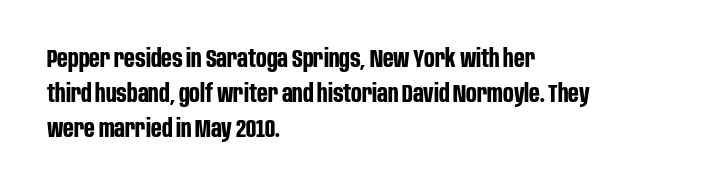
Here the glyphs are tracked normally, forming tight word shapes. Posture: upright roman. Plain, unruled lines of type. Leading matches the norm, producing a regular column.
